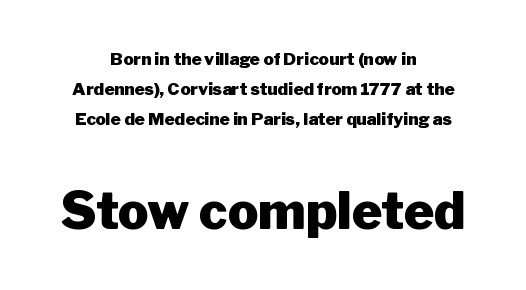
Q: Is the text bold? A: Yes.
Q: Is the text italic (slanted)? A: No, it is upright.
Q: Is the typeface a serif or a sans-serif typeface? A: Sans-serif.
Q: Is the text underlined? A: No.
Q: How is the paragraph aligned? A: Centered.
Q: Is the spacing between letters normal or unusually wide? A: Normal.
Q: Which block of text is set in a larger size, the first (top) or the second (bottom)? A: The second (bottom) one.
Q: Width (condensed, normal, or wide)? A: Normal.
Q: Stroke contrast? A: Low.
Q: x-height? A: Medium.
Q: Monospaced? A: No.
